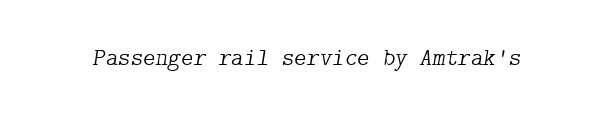
It's the slanting kind of type. Only glyphs here, with clear space below each row. No chunkiness to these letters — they're not bold. What stands out about the letter spacing? Nothing — it is the standard amount.
